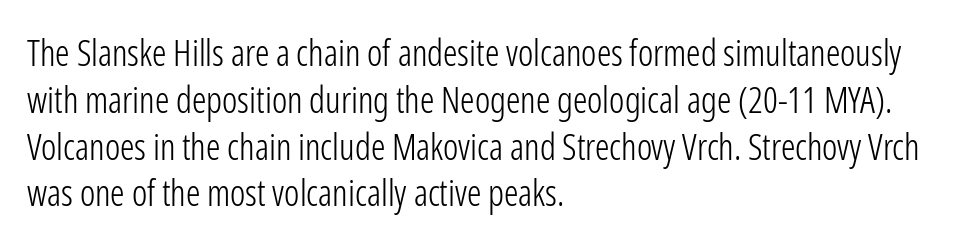
{"serif": "no", "italic": "no", "bold": "no", "weight": "light", "width": "condensed", "stroke_contrast": "low", "x_height": "medium", "monospaced": "no", "underline": "no", "align": "left", "line_spacing": "normal", "line_spacing_ratio": 1.3, "letter_spacing": "normal", "letter_spacing_em": 0.0, "glyph_px": 36}
